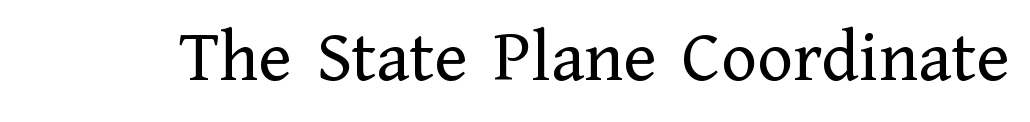
Does the lettering tilt? It doesn't — this is upright. Think standard paragraph weight, or any step lighter than that. Note the varied advance widths — an 'i' is clearly narrower than an 'm'. Quick note: underline off.
